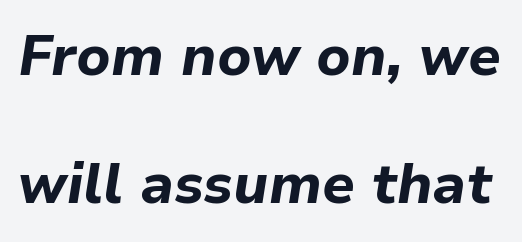
Q: Is the text bold? A: Yes.
Q: Is the text italic (slanted)? A: Yes, it leans right by about 9 degrees.
Q: Is the text underlined? A: No.
Q: Is the spacing between letters normal or unusually wide? A: Normal.
Q: Is the spacing between lines tight, normal or loose? A: Loose.
Q: Width (condensed, normal, or wide)? A: Normal.
Q: Stroke contrast? A: Low.
Q: x-height? A: Medium.
Q: Monospaced? A: No.
